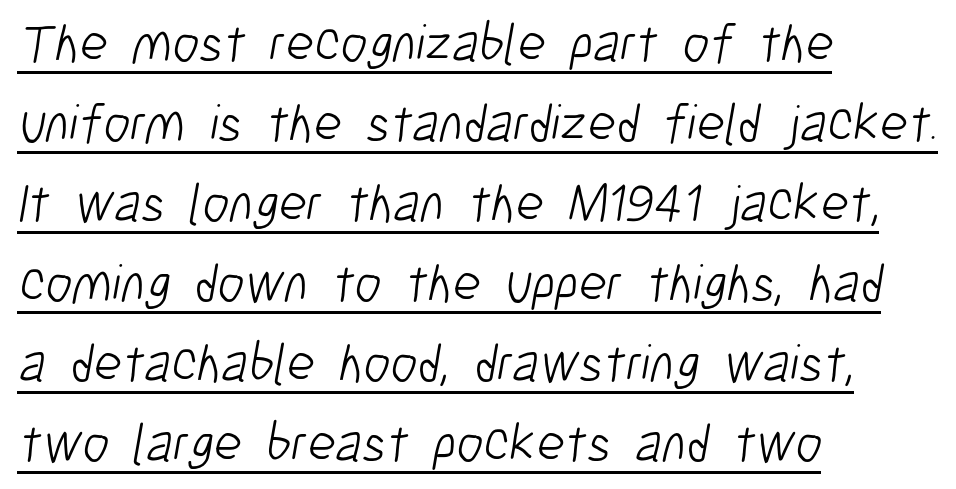
{"serif": "no", "bold": "no", "weight": "light", "width": "condensed", "stroke_contrast": "low", "x_height": "medium", "monospaced": "no", "underline": "yes", "align": "left", "line_spacing": "normal", "line_spacing_ratio": 1.48, "letter_spacing": "normal", "letter_spacing_em": 0.0, "glyph_px": 54}
